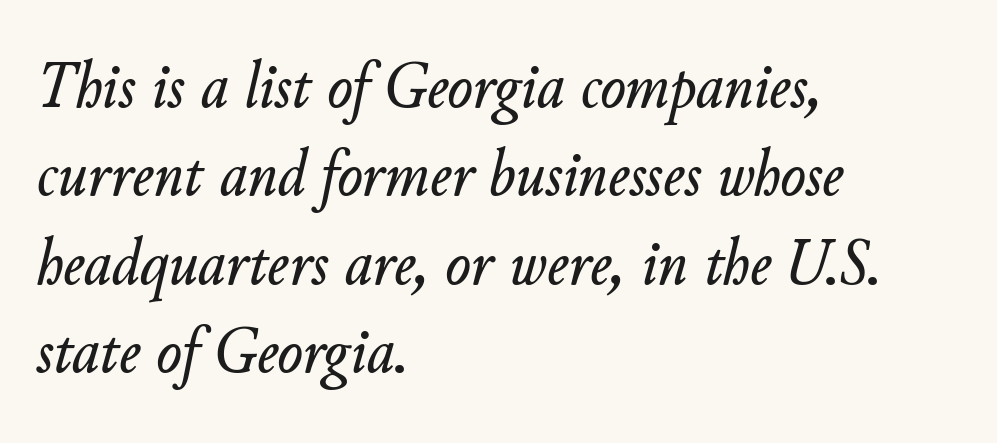
The image shows 67 px text type, italic (leaning right); set left-aligned, normal line spacing (1.32x), normal letter spacing, not underlined; low stroke contrast and a small x-height.
